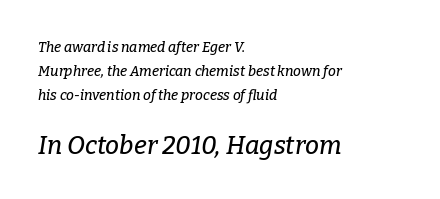
Typeset ragged right — the left edge is the straight one. Spacing between characters is what you'd get straight out of the box. The strip under each line holds only bare page. These two chunks differ in scale, with the bottom chunk taking the larger measure.
